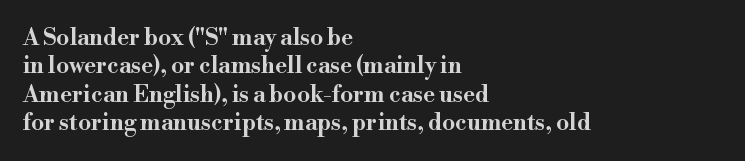
Q: Is the text italic (slanted)? A: No, it is upright.
Q: Is the text underlined? A: No.
Q: How is the paragraph aligned? A: Left-aligned.
Q: Is the spacing between letters normal or unusually wide? A: Normal.
